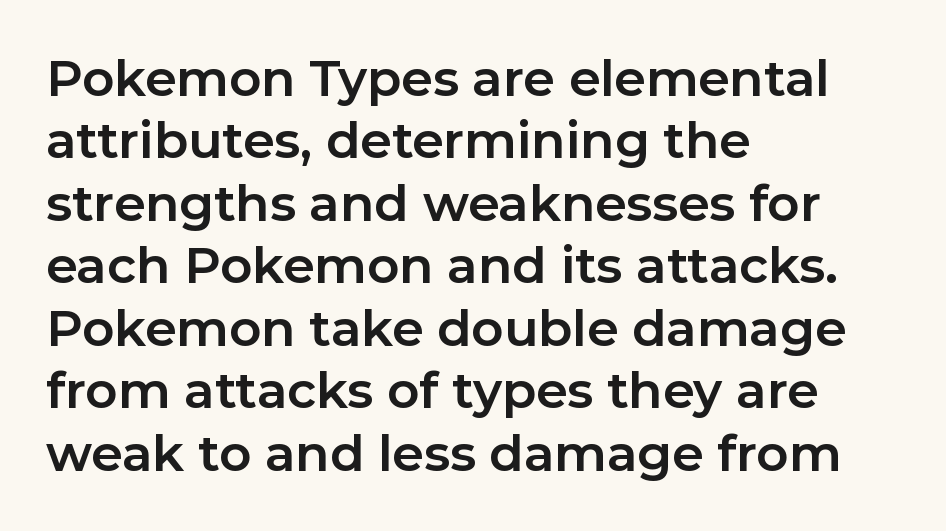
The image shows 50 px bold sans-serif type, upright; set left-aligned, normal line spacing (1.25x), normal letter spacing, not underlined; low stroke contrast and a medium x-height.
